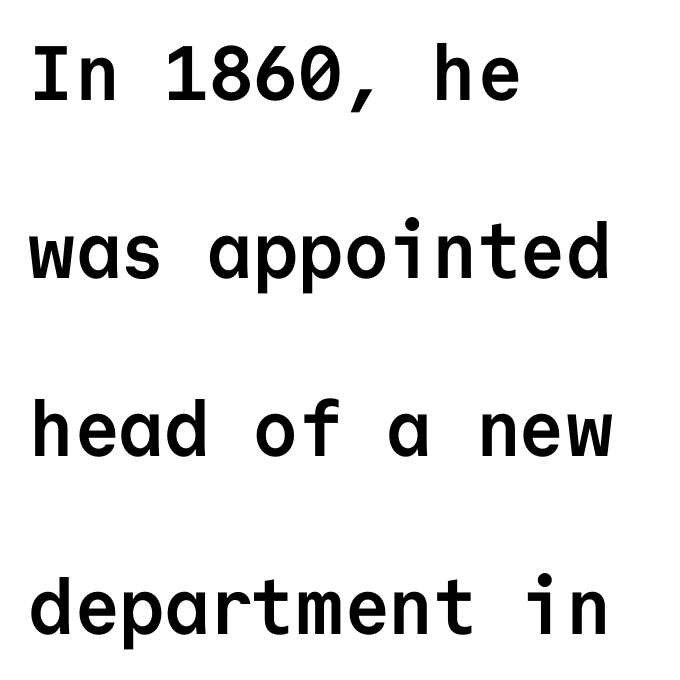
The tracking reads as untouched default to a designer's eye. Any mark beneath the type? The region is blank. Heft: maximum for text — a bold. All the whitespace from short lines collects on the right.
